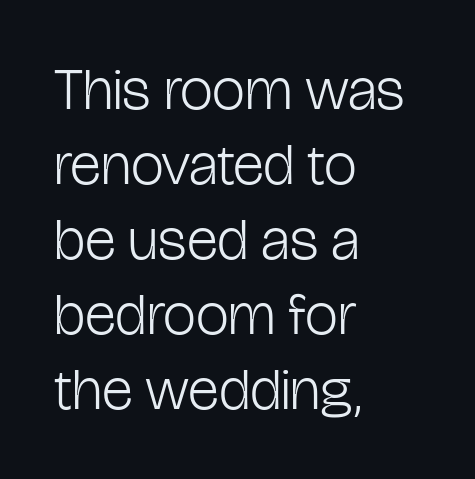
The image shows 59 px light, condensed sans-serif type, upright; set left-aligned, normal line spacing (1.27x), normal letter spacing, not underlined; low stroke contrast and a medium x-height.
